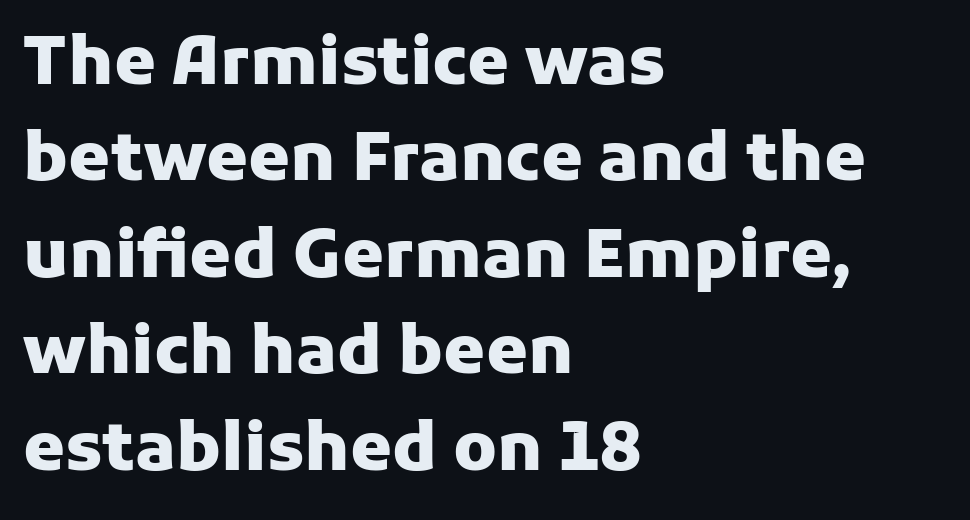
Think of a printed novel: that variable character pitch is what you see here. The line texture is even and compact thanks to regular tracking. Successive baselines arrive at the customary interval. The specimen omits any rule beneath the text block's lines.
